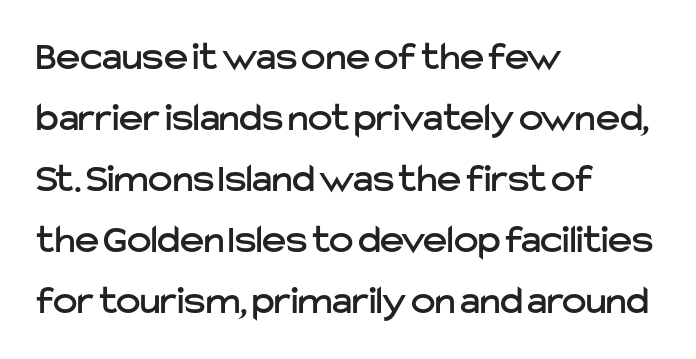
{"serif": "no", "italic": "no", "width": "normal", "stroke_contrast": "low", "x_height": "medium", "monospaced": "no", "underline": "no", "align": "left", "line_spacing": "normal", "line_spacing_ratio": 1.49, "letter_spacing": "normal", "letter_spacing_em": 0.0, "glyph_px": 41}
